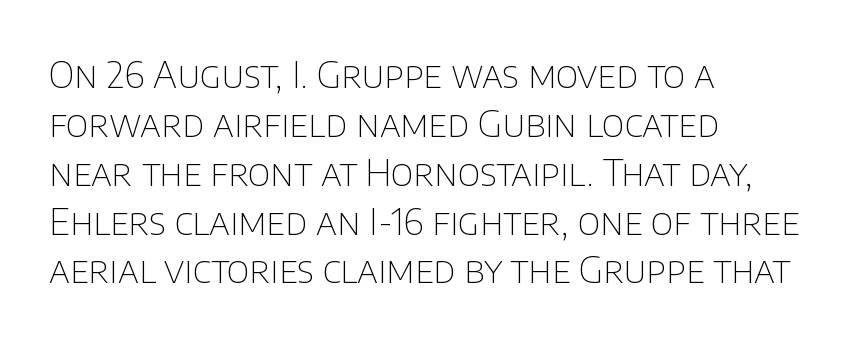
This rendering employs a face without finishing strokes, i.e., a sans-serif. Regular leading. The passage shown is not bold in any degree. The foot of each line stays bare and open.
